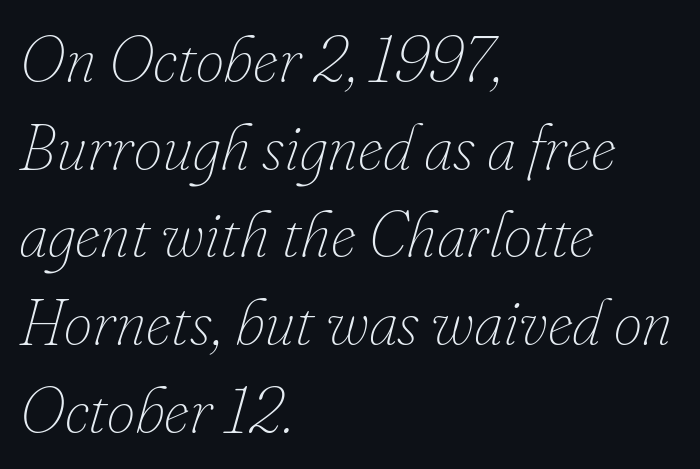
Q: Is the text bold? A: No.
Q: Is the text italic (slanted)? A: Yes, it leans right by about 16 degrees.
Q: Is the text underlined? A: No.
Q: How is the paragraph aligned? A: Left-aligned.
Q: Is the spacing between letters normal or unusually wide? A: Normal.
Q: Is the spacing between lines tight, normal or loose? A: Normal.
Q: Width (condensed, normal, or wide)? A: Normal.
Q: Stroke contrast? A: Low.
Q: x-height? A: Small.
Q: Monospaced? A: No.
